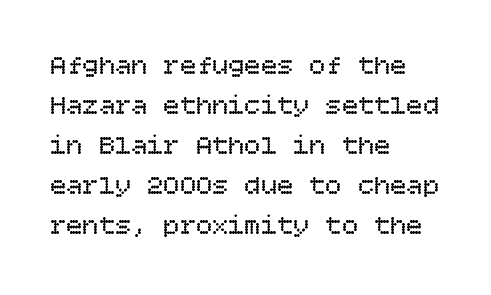
Q: Is the text bold? A: No.
Q: Is the text italic (slanted)? A: No, it is upright.
Q: Is the text underlined? A: No.
Q: How is the paragraph aligned? A: Left-aligned.
Q: Is the spacing between letters normal or unusually wide? A: Normal.
Q: Is the spacing between lines tight, normal or loose? A: Normal.
